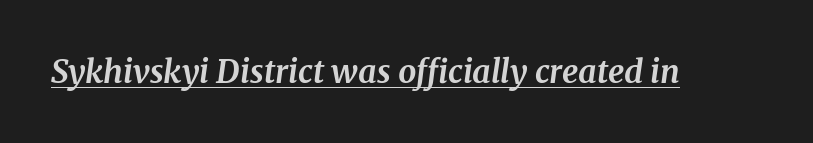
The passage shown has conventional tracking throughout. Regarding serifs, this sample has them. The passage shown is underscored from start to finish. On the weight axis this lands at bold, roughly 700. Is this a fixed-width face? No — the glyphs have proportional, varying widths.
